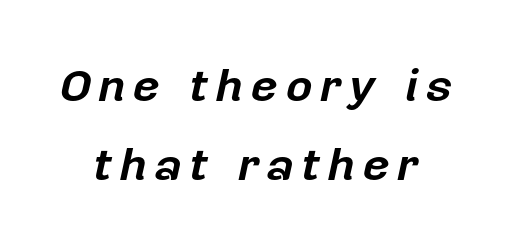
The image shows 46 px bold type, italic (leaning right); set centered, line spacing 1.72x, not underlined; low stroke contrast and a medium x-height.
